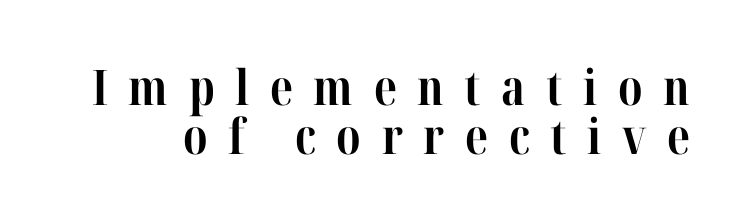
The image shows 49 px bold, condensed serif type, upright; set tight line spacing (1.01x), unusually wide letter spacing (+0.42 em), not underlined; high stroke contrast and a medium x-height.
